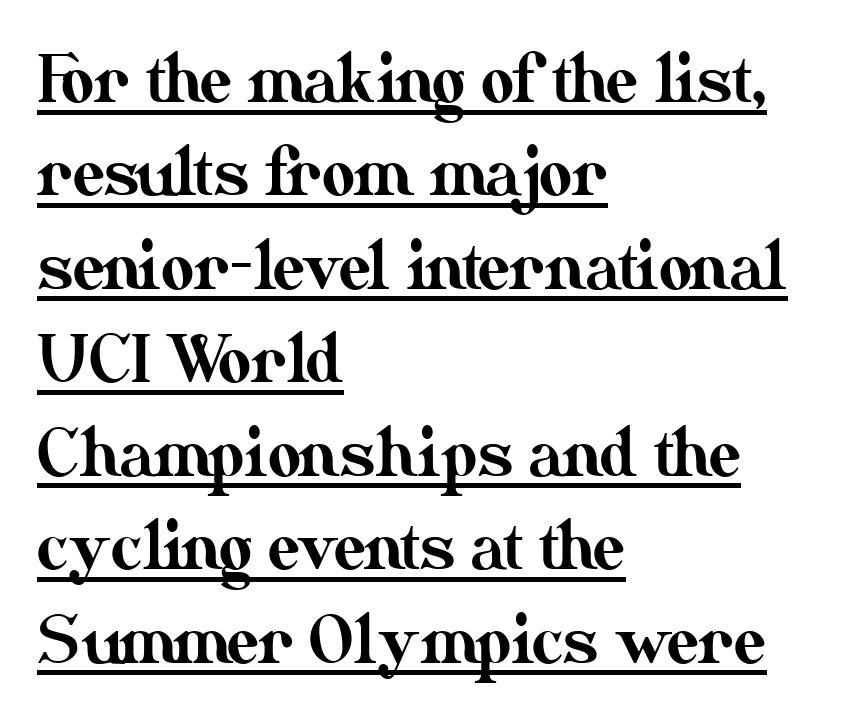
Q: Is the text italic (slanted)? A: No, it is upright.
Q: Is the text underlined? A: Yes.
Q: How is the paragraph aligned? A: Left-aligned.
Q: Is the spacing between letters normal or unusually wide? A: Normal.
Q: Is the spacing between lines tight, normal or loose? A: Normal.
Q: Width (condensed, normal, or wide)? A: Normal.
Q: Stroke contrast? A: Medium.
Q: x-height? A: Small.
Q: Monospaced? A: No.
